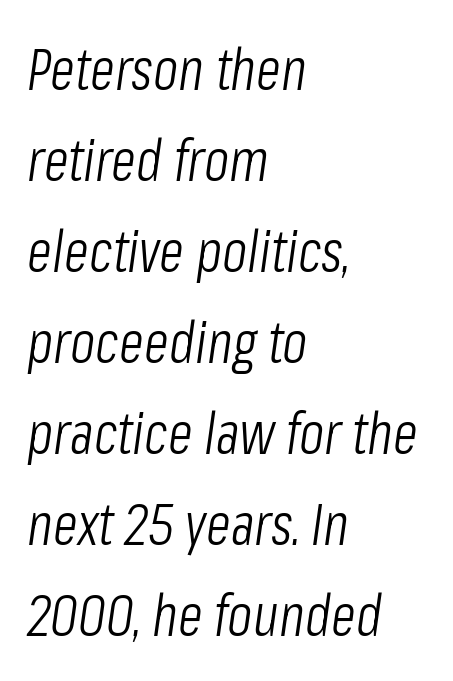
The image shows 58 px light, condensed type, italic (leaning right); set left-aligned, normal line spacing (1.57x), normal letter spacing, not underlined; low stroke contrast and a medium x-height.
